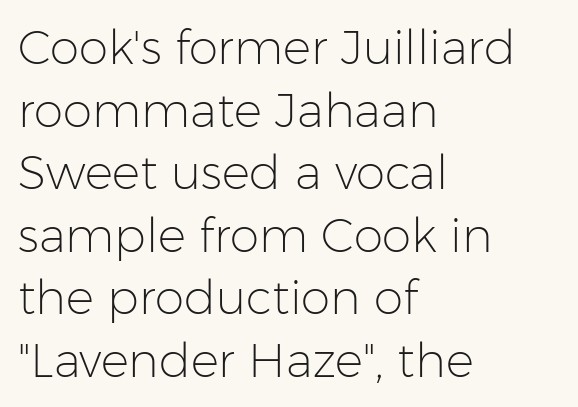
Q: Is the text bold? A: No.
Q: Is the text italic (slanted)? A: No, it is upright.
Q: Is the typeface a serif or a sans-serif typeface? A: Sans-serif.
Q: Is the text underlined? A: No.
Q: How is the paragraph aligned? A: Left-aligned.
Q: Is the spacing between letters normal or unusually wide? A: Normal.
Q: Is the spacing between lines tight, normal or loose? A: Normal.
Q: Width (condensed, normal, or wide)? A: Normal.
Q: Stroke contrast? A: Low.
Q: x-height? A: Medium.
Q: Monospaced? A: No.
